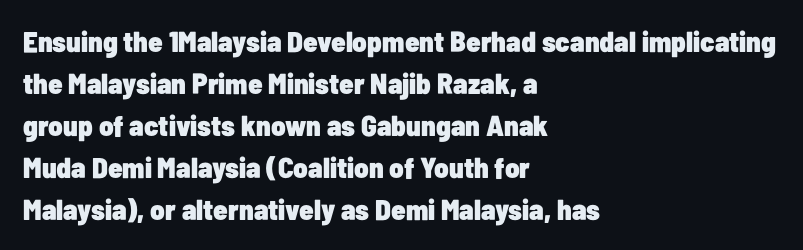
Q: Is the text bold? A: Yes.
Q: Is the text italic (slanted)? A: No, it is upright.
Q: Is the typeface a serif or a sans-serif typeface? A: Sans-serif.
Q: Is the text underlined? A: No.
Q: How is the paragraph aligned? A: Left-aligned.
Q: Is the spacing between letters normal or unusually wide? A: Normal.
Q: Is the spacing between lines tight, normal or loose? A: Normal.
Q: Width (condensed, normal, or wide)? A: Condensed.
Q: Stroke contrast? A: Low.
Q: x-height? A: Medium.
Q: Monospaced? A: No.
